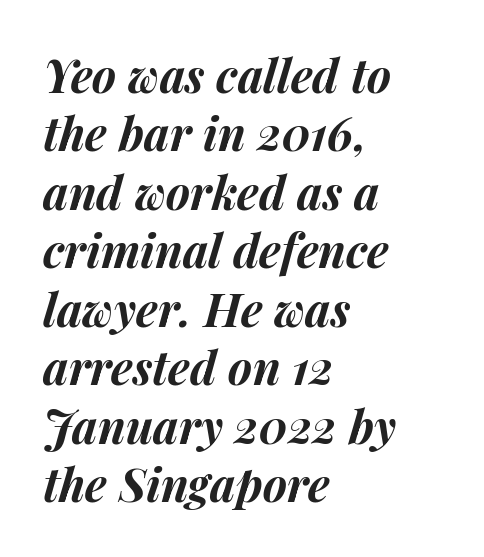
{"italic": "yes", "lean": "right", "slant_degrees": 14, "bold": "yes", "weight": "bold", "width": "normal", "stroke_contrast": "medium", "x_height": "medium", "monospaced": "no", "underline": "no", "align": "left", "line_spacing": "normal", "line_spacing_ratio": 1.27, "letter_spacing": "normal", "letter_spacing_em": 0.0, "glyph_px": 46}
